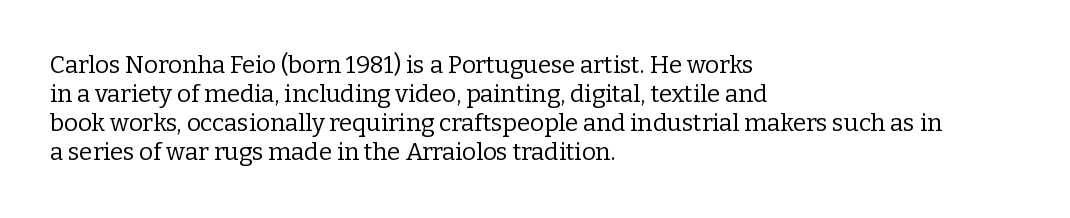
The image shows 24 px text type, upright; set left-aligned, line spacing 1.21x, normal letter spacing, not underlined.
